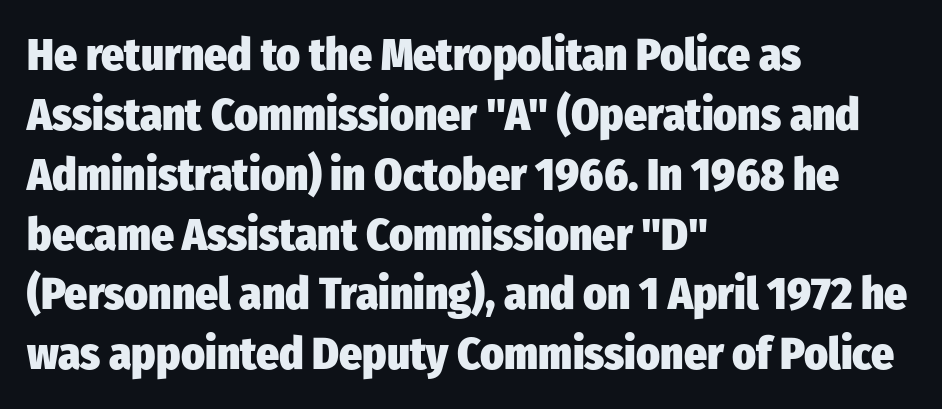
The rendering uses natural spacing where letterforms have individual widths. Emphasis by weight is at full strength: bold. Characters follow at the spacing the type designer built in. You can tell from the bare stems that sans-serif type was used.
